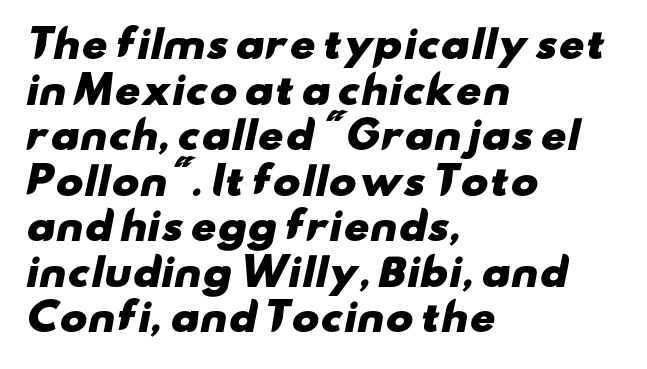
The image shows 37 px heavy, wide sans-serif type; set left-aligned, line spacing 1.23x, normal letter spacing, not underlined; low stroke contrast and a small x-height.
